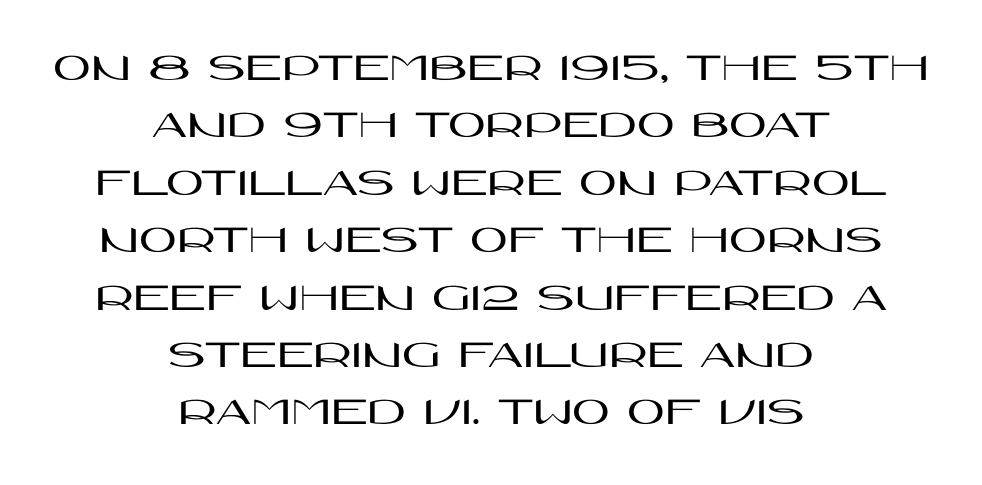
The passage shown is not underscored anywhere. Both edges are ragged and mirror each other, which tells us the setting is centered. Tracking here is standard; glyphs follow each other at the usual distance. No feet cap the strokes, marking this as sans-serif type. Is this a fixed-width face? No — the glyphs have proportional, varying widths. Compared with typical paragraphs, the rows here are spaced about the same.
